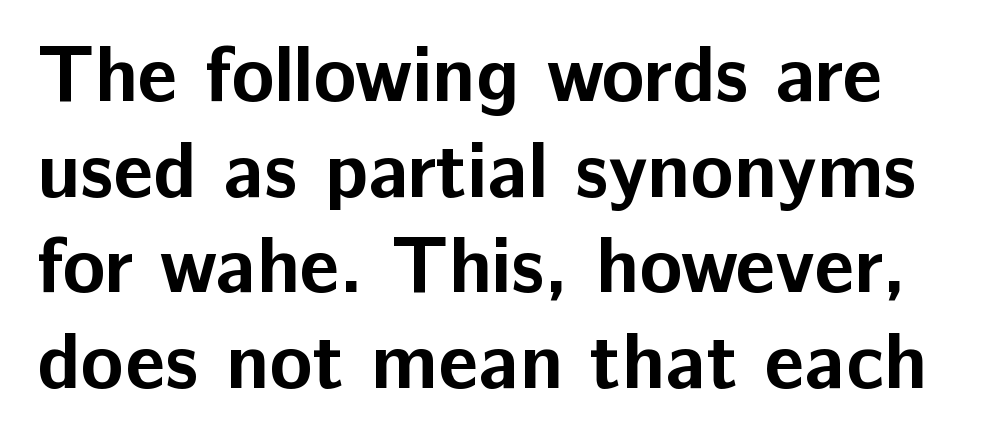
{"serif": "no", "italic": "no", "bold": "yes", "weight": "bold", "width": "normal", "stroke_contrast": "low", "x_height": "medium", "monospaced": "no", "underline": "no", "line_spacing_ratio": 1.21, "letter_spacing": "normal", "letter_spacing_em": 0.0, "glyph_px": 79}
